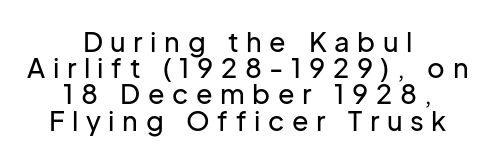
{"italic": "no", "underline": "no", "align": "center", "line_spacing": "tight", "line_spacing_ratio": 0.97, "letter_spacing": "wide", "letter_spacing_em": 0.28, "glyph_px": 27}
